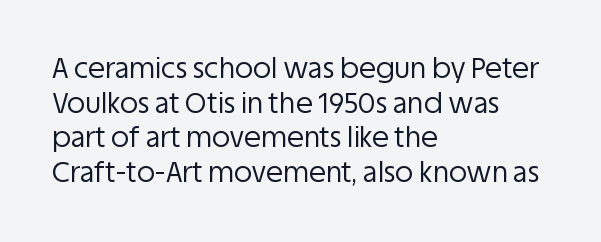
Characters remain perfectly vertical along every line. The face looks like a standard text weight, possibly lighter. Teacher's note: observe the even left margin — that is flush-left alignment. Here the glyphs are tracked normally, forming tight word shapes. A clean baseline with only descenders dipping below it. The typeface chosen for these lines omits serifs.
